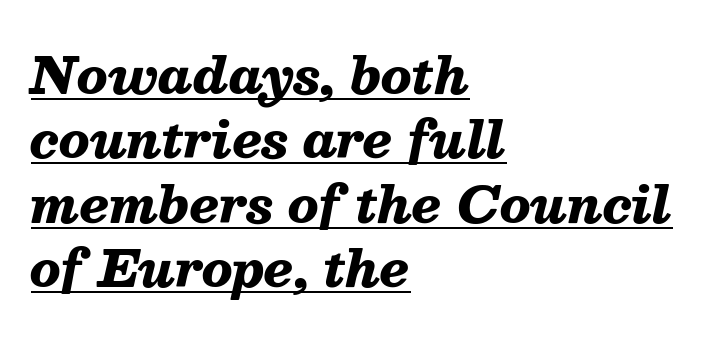
Q: Is the text bold? A: Yes.
Q: Is the text italic (slanted)? A: Yes, it leans right by about 13 degrees.
Q: Is the text underlined? A: Yes.
Q: How is the paragraph aligned? A: Left-aligned.
Q: Is the spacing between letters normal or unusually wide? A: Normal.
Q: Is the spacing between lines tight, normal or loose? A: Normal.
Q: Width (condensed, normal, or wide)? A: Normal.
Q: Stroke contrast? A: Medium.
Q: x-height? A: Medium.
Q: Monospaced? A: No.
